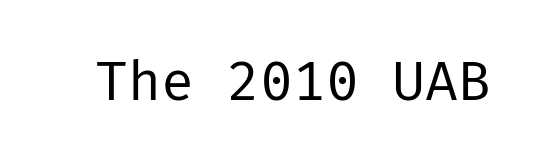
The strokes carry an ordinary text weight at most. The type family on display is of the sans-serif kind. Nobody touched the tracking dial on this one. Every stem runs plumb, perpendicular to the baseline.
